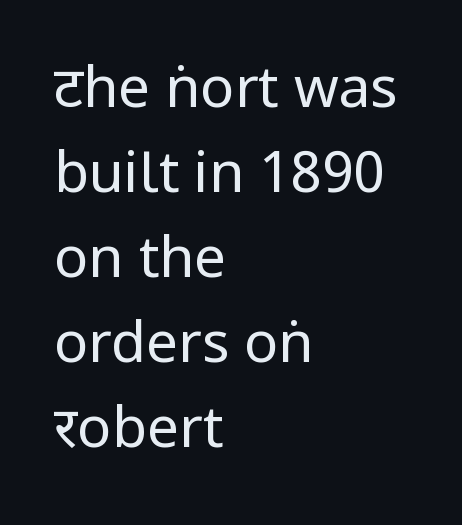
Q: Is the text bold? A: No.
Q: Is the text italic (slanted)? A: No, it is upright.
Q: Is the typeface a serif or a sans-serif typeface? A: Sans-serif.
Q: Is the text underlined? A: No.
Q: How is the paragraph aligned? A: Left-aligned.
Q: Is the spacing between letters normal or unusually wide? A: Normal.
Q: Is the spacing between lines tight, normal or loose? A: Normal.
Q: Width (condensed, normal, or wide)? A: Condensed.
Q: Stroke contrast? A: Low.
